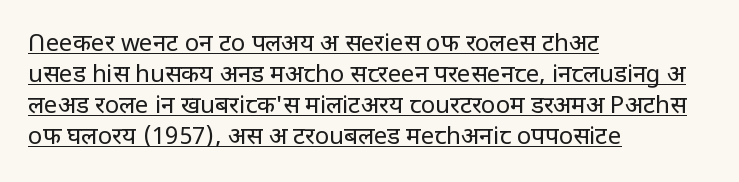
Left-aligned paragraph, ragged on the right. The letters stand straight up with perfectly vertical stems. A typesetter would call this leading conventional body-copy spacing. There is no visible air inserted between adjacent glyphs. Stems here are at most as thick as an everyday book face.
